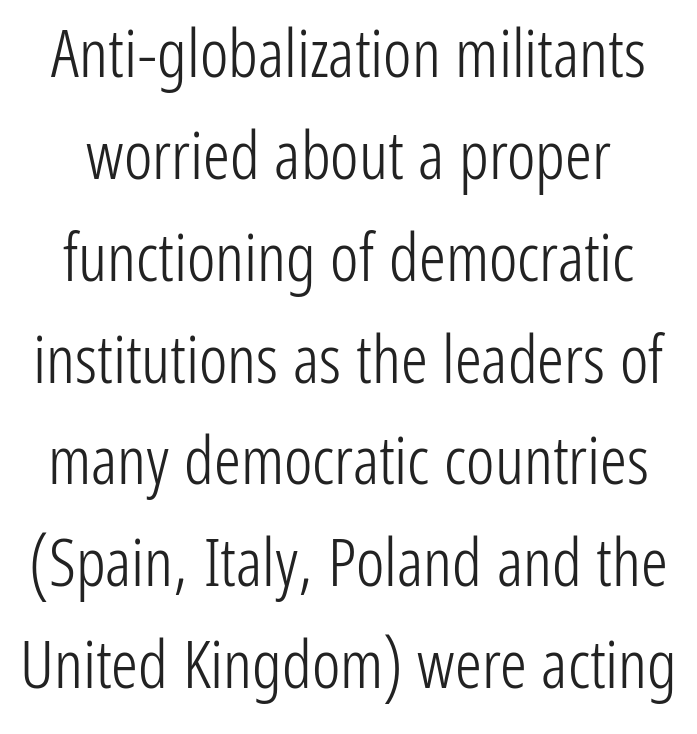
The image shows 67 px light, condensed sans-serif type, upright; set normal line spacing (1.52x), normal letter spacing, not underlined; low stroke contrast and a medium x-height.
